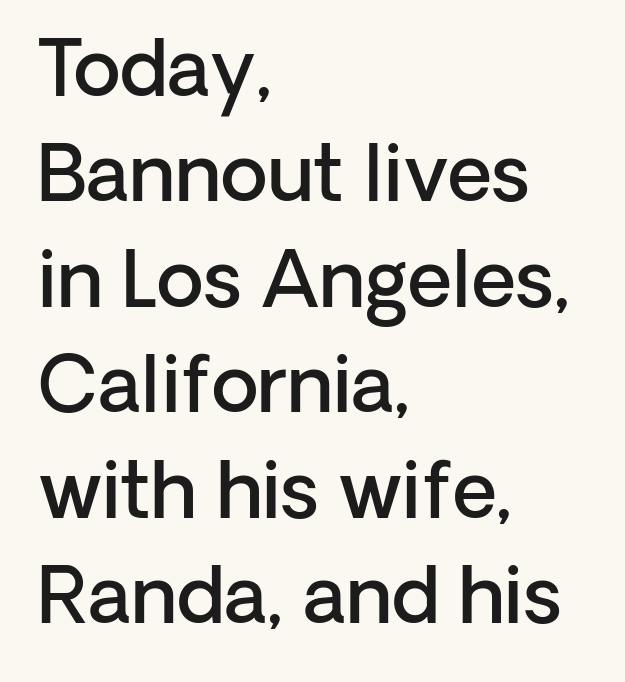
{"serif": "no", "italic": "no", "bold": "semi", "weight": "semibold", "width": "normal", "stroke_contrast": "low", "x_height": "medium", "monospaced": "no", "underline": "no", "align": "left", "line_spacing": "normal", "line_spacing_ratio": 1.37, "letter_spacing": "normal", "letter_spacing_em": 0.0, "glyph_px": 77}
